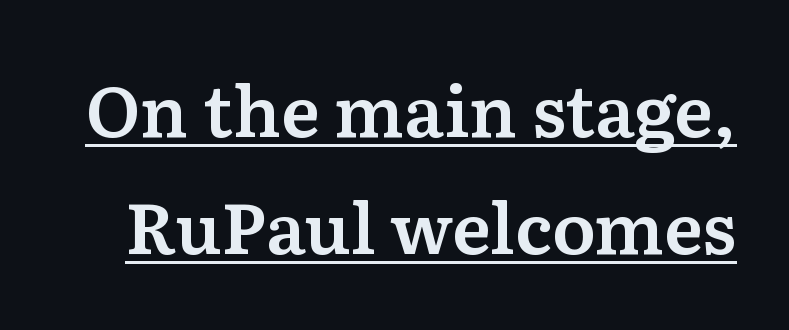
Q: Is the text italic (slanted)? A: No, it is upright.
Q: Is the typeface a serif or a sans-serif typeface? A: Serif.
Q: Is the text underlined? A: Yes.
Q: Is the spacing between letters normal or unusually wide? A: Normal.
Q: Is the spacing between lines tight, normal or loose? A: Normal.
Q: Width (condensed, normal, or wide)? A: Normal.
Q: Stroke contrast? A: Medium.
Q: x-height? A: Medium.
Q: Monospaced? A: No.
